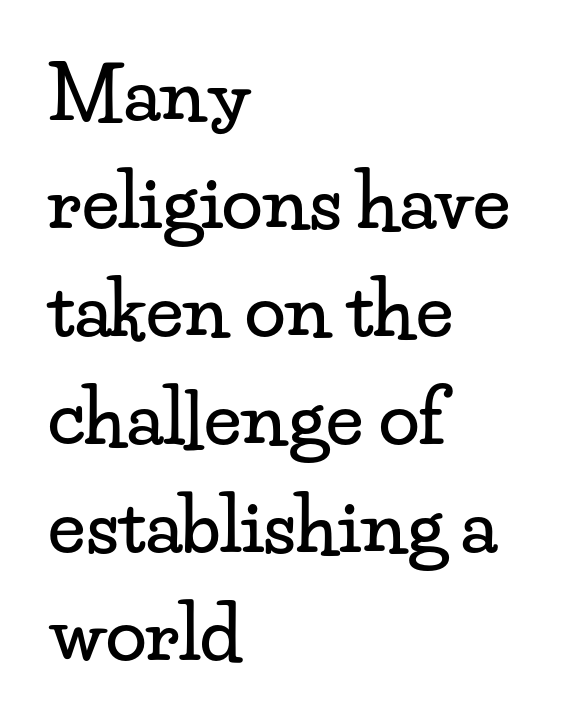
{"serif": "yes", "italic": "no", "width": "wide", "stroke_contrast": "low", "x_height": "small", "monospaced": "no", "underline": "no", "align": "left", "line_spacing": "normal", "line_spacing_ratio": 1.46, "letter_spacing": "normal", "letter_spacing_em": 0.0, "glyph_px": 74}
